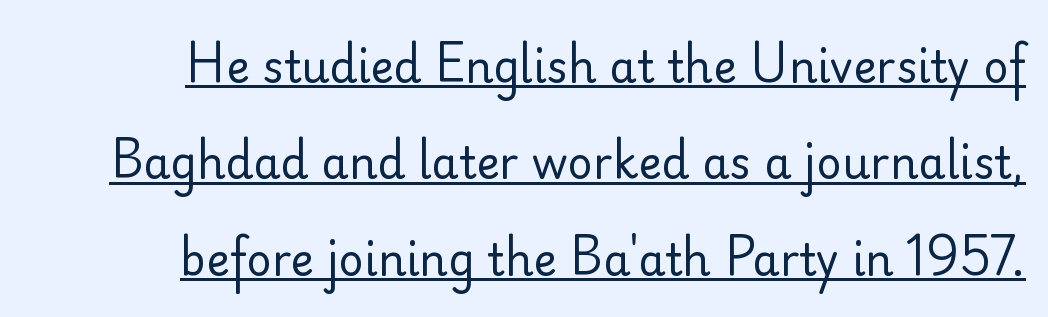
The image shows 44 px regular-weight sans-serif type, upright; set right-aligned, loose line spacing (2.19x), normal letter spacing, underlined; low stroke contrast and a small x-height.
